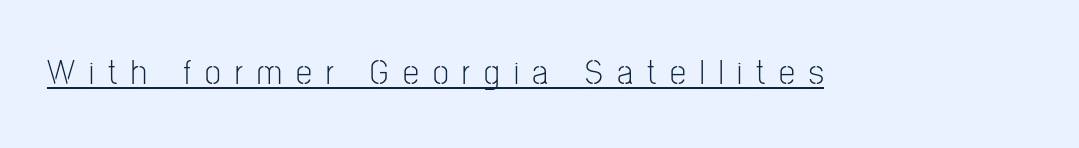
The image shows 36 px light, condensed sans-serif type, upright; set unusually wide letter spacing (+0.39 em), underlined; low stroke contrast and a medium x-height.
